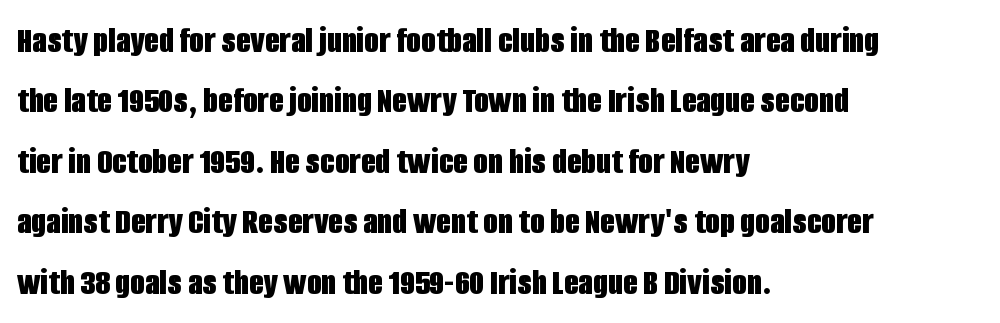
{"serif": "no", "italic": "no", "bold": "yes", "weight": "bold", "width": "condensed", "stroke_contrast": "low", "x_height": "large", "monospaced": "no", "underline": "no", "align": "left", "line_spacing": "normal", "line_spacing_ratio": 1.59, "letter_spacing": "normal", "letter_spacing_em": 0.0, "glyph_px": 38}
